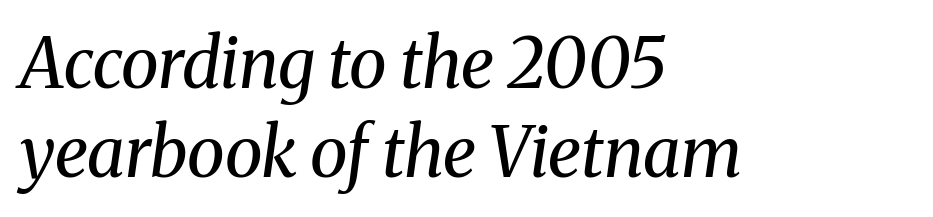
{"serif": "yes", "italic": "yes", "lean": "right", "slant_degrees": 8, "bold": "no", "weight": "regular", "width": "normal", "stroke_contrast": "medium", "x_height": "medium", "monospaced": "no", "underline": "no", "align": "left", "line_spacing": "normal", "line_spacing_ratio": 1.29, "letter_spacing": "normal", "letter_spacing_em": 0.0, "glyph_px": 69}
